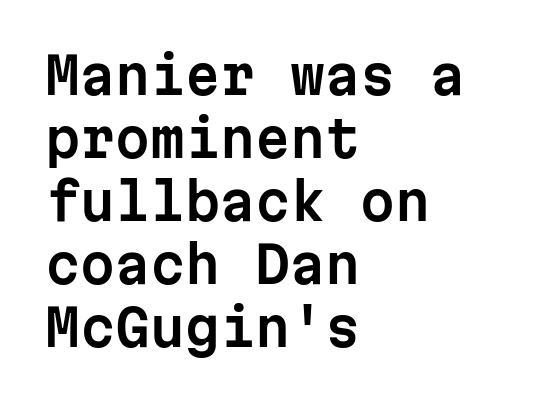
{"serif": "no", "italic": "no", "width": "normal", "stroke_contrast": "low", "x_height": "medium", "monospaced": "yes", "underline": "no", "align": "left", "line_spacing": "normal", "line_spacing_ratio": 1.26, "letter_spacing": "normal", "letter_spacing_em": 0.0, "glyph_px": 50}
